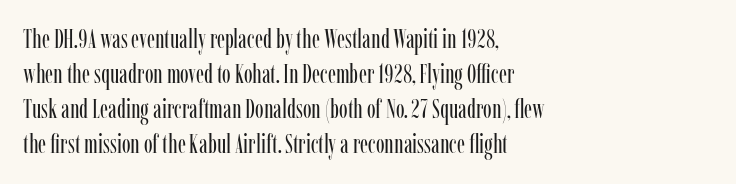
{"italic": "no", "bold": "no", "underline": "no", "align": "left", "line_spacing": "normal", "line_spacing_ratio": 1.35, "letter_spacing": "normal", "letter_spacing_em": 0.0, "glyph_px": 26}
